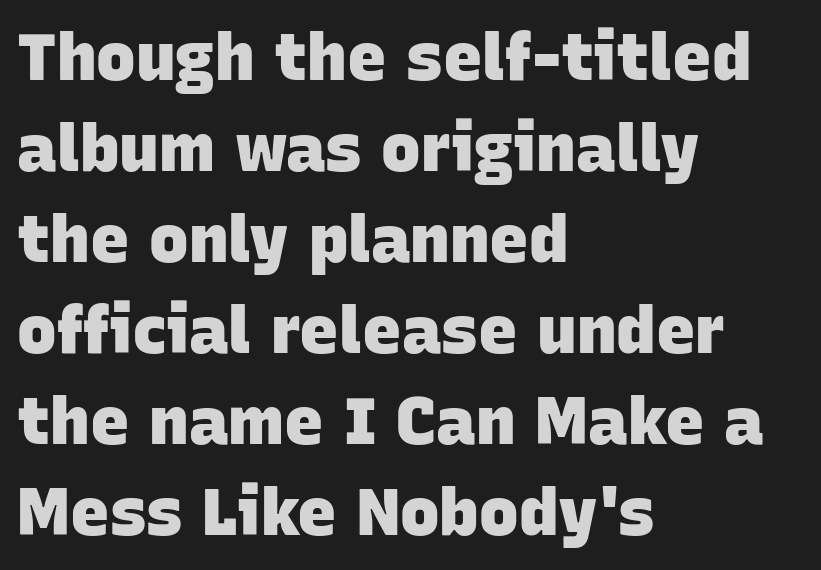
Q: Is the text bold? A: Yes.
Q: Is the typeface a serif or a sans-serif typeface? A: Sans-serif.
Q: Is the text underlined? A: No.
Q: How is the paragraph aligned? A: Left-aligned.
Q: Is the spacing between letters normal or unusually wide? A: Normal.
Q: Is the spacing between lines tight, normal or loose? A: Normal.
Q: Width (condensed, normal, or wide)? A: Normal.
Q: Stroke contrast? A: Low.
Q: x-height? A: Large.
Q: Monospaced? A: No.
